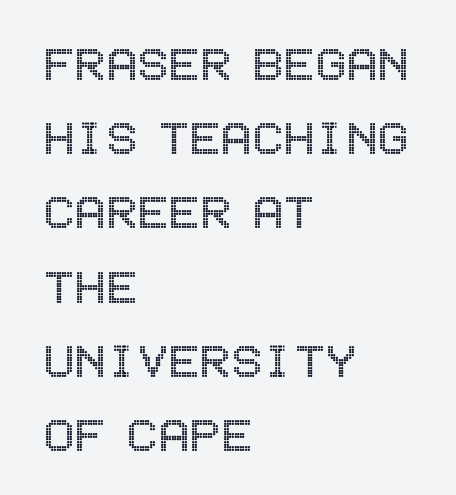
Q: Is the text italic (slanted)? A: No, it is upright.
Q: Is the text underlined? A: No.
Q: How is the paragraph aligned? A: Left-aligned.
Q: Is the spacing between letters normal or unusually wide? A: Normal.
Q: Is the spacing between lines tight, normal or loose? A: Normal.
Q: Width (condensed, normal, or wide)? A: Condensed.
Q: x-height? A: Large.
